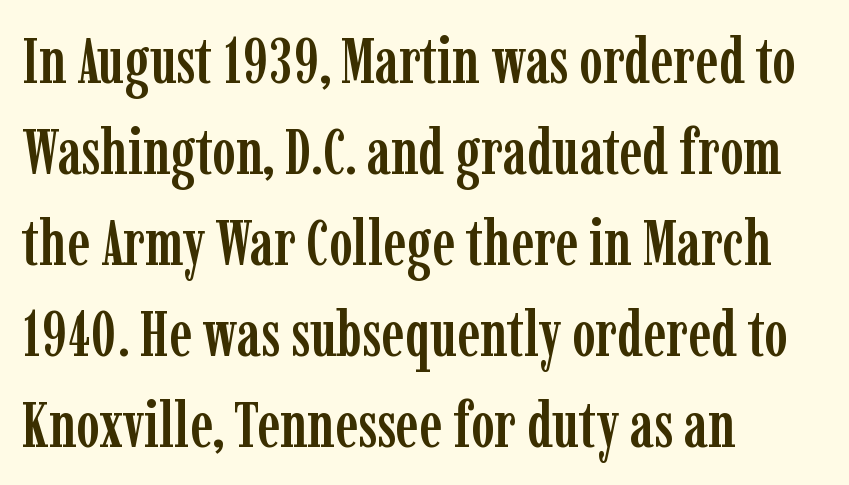
Q: Is the text italic (slanted)? A: No, it is upright.
Q: Is the typeface a serif or a sans-serif typeface? A: Serif.
Q: Is the text underlined? A: No.
Q: How is the paragraph aligned? A: Left-aligned.
Q: Is the spacing between letters normal or unusually wide? A: Normal.
Q: Is the spacing between lines tight, normal or loose? A: Normal.
Q: Width (condensed, normal, or wide)? A: Condensed.
Q: Stroke contrast? A: Low.
Q: x-height? A: Medium.
Q: Monospaced? A: No.
